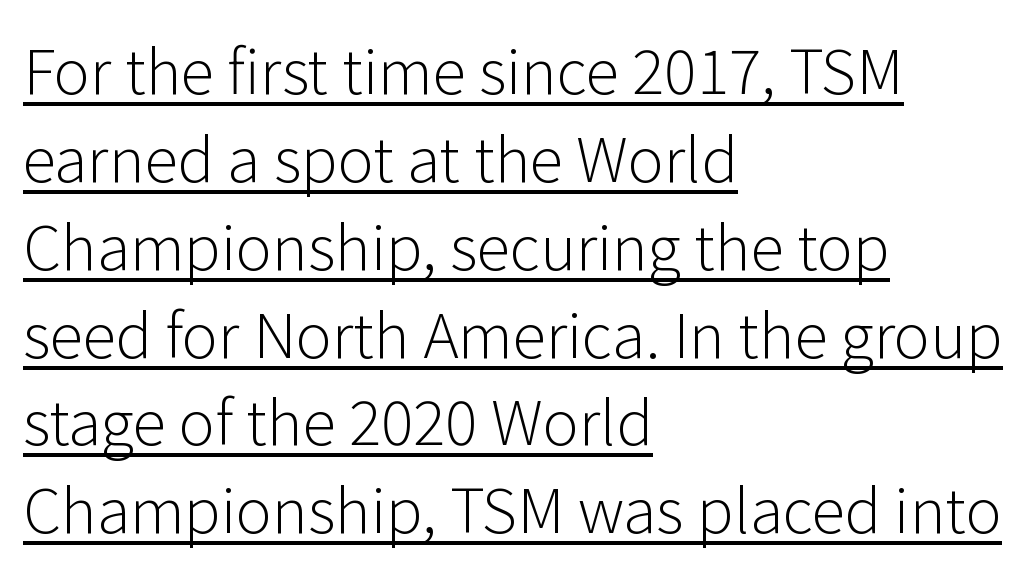
The image shows 61 px light sans-serif type, upright; set left-aligned, normal line spacing (1.44x), normal letter spacing, underlined; low stroke contrast and a medium x-height.
